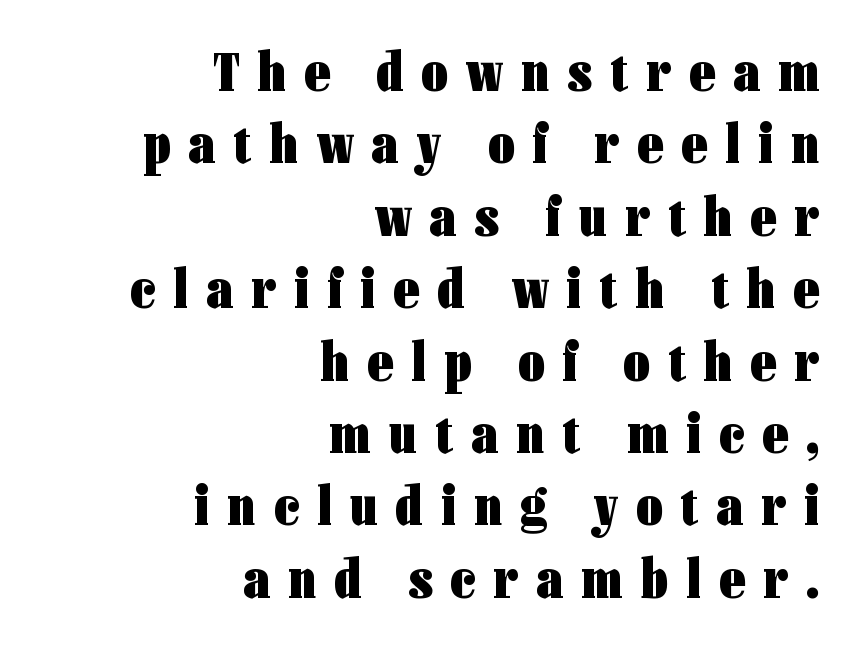
{"serif": "no", "italic": "no", "bold": "yes", "weight": "heavy", "width": "condensed", "stroke_contrast": "low", "x_height": "medium", "monospaced": "no", "underline": "no", "align": "right", "line_spacing": "normal", "line_spacing_ratio": 1.27, "letter_spacing": "wide", "letter_spacing_em": 0.32, "glyph_px": 57}
